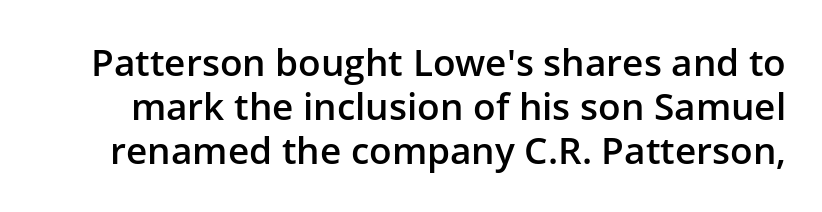
The line texture is even and compact thanks to regular tracking. The type sits square on the baseline with zero lean. Firm but not heavy-handed strokes: this text is semibold. Only glyphs here, with clear space below each row. Looks like regular typesetting: each glyph gets only the width it needs.
